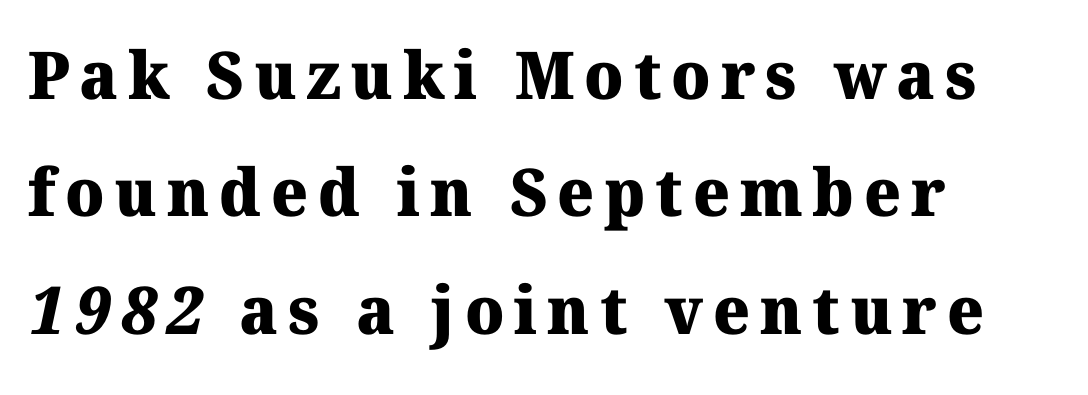
The image shows 66 px heavy serif type; set left-aligned, line spacing 1.78x, not underlined; medium stroke contrast and a medium x-height.
